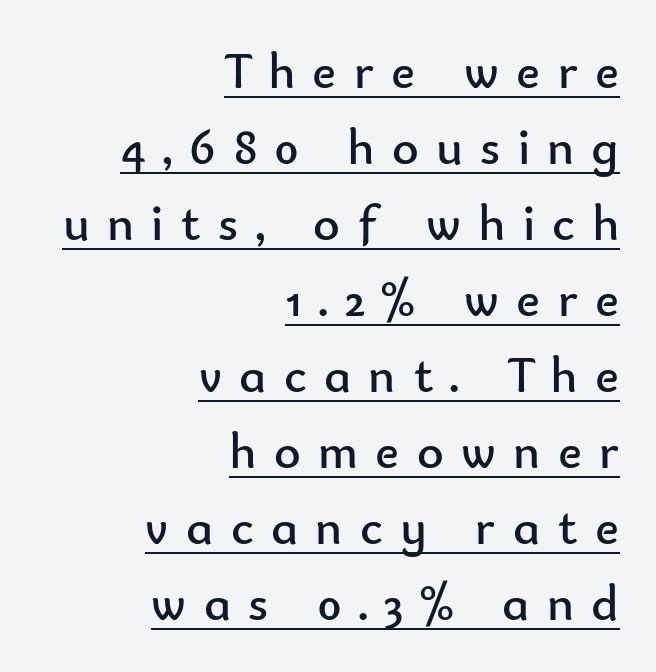
This rendering employs a face without finishing strokes, i.e., a sans-serif. Looks like someone drew a line under every word here. The passage shown is typed in a proportional face where columns would drift. Is the stroke heavy? The answer is a plain regular-or-lighter. Designer's note — italics off, roman on. The rendering uses a moderate line-height, typical for paragraphs.
